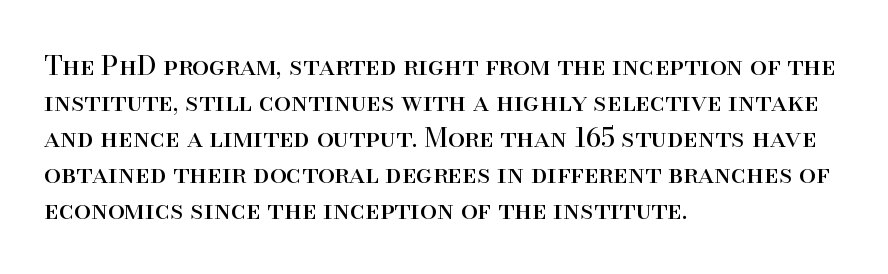
Q: Is the text bold? A: No.
Q: Is the text italic (slanted)? A: No, it is upright.
Q: Is the text underlined? A: No.
Q: How is the paragraph aligned? A: Left-aligned.
Q: Is the spacing between letters normal or unusually wide? A: Normal.
Q: Is the spacing between lines tight, normal or loose? A: Normal.
